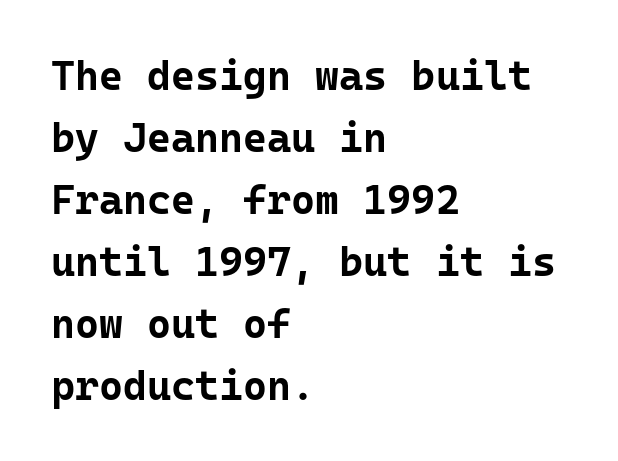
This rendering features lettering with no underline. The type sits square on the baseline with zero lean. These lines stack with their left ends in a neat column. Fixed-width glyphs throughout — classic coding-font behaviour. Nothing sits at the stroke ends, so this counts as sans-serif. The font is running at its bold setting.
